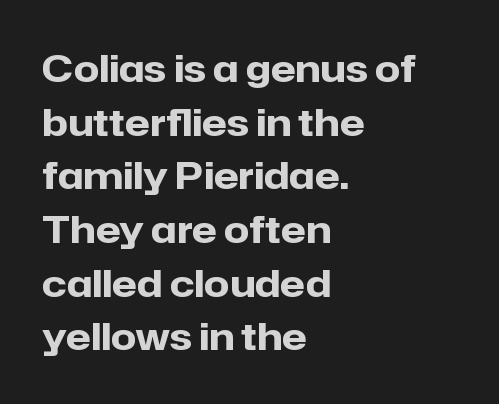
Casual observation: everything's shoved over to the left. Short note: letters normally spaced. Notice how the stems are strictly vertical — no italics here. A typesetter would call this leading conventional body-copy spacing. The rendering uses natural spacing where letterforms have individual widths.
